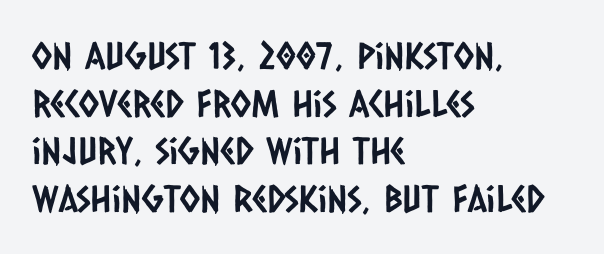
Q: Is the typeface a serif or a sans-serif typeface? A: Sans-serif.
Q: Is the text underlined? A: No.
Q: How is the paragraph aligned? A: Left-aligned.
Q: Is the spacing between letters normal or unusually wide? A: Normal.
Q: Is the spacing between lines tight, normal or loose? A: Normal.
Q: Width (condensed, normal, or wide)? A: Condensed.
Q: Stroke contrast? A: Low.
Q: x-height? A: Large.
Q: Monospaced? A: No.
